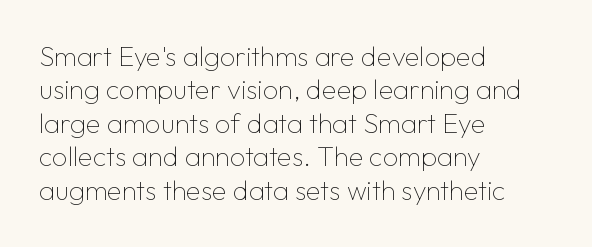
The image shows 27 px text type, upright; set left-aligned, line spacing 1.24x, normal letter spacing, not underlined.
